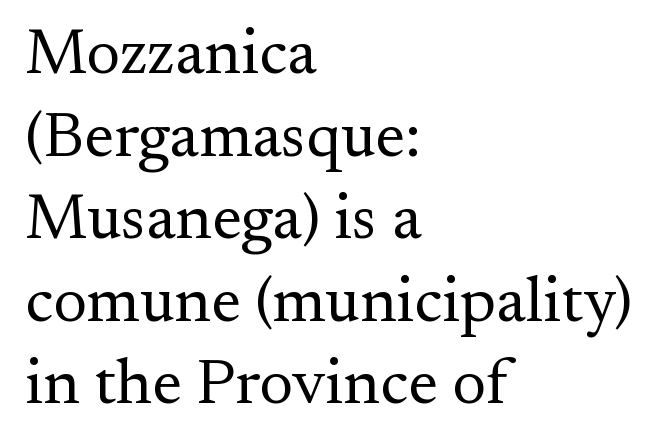
{"serif": "yes", "italic": "no", "bold": "no", "weight": "regular", "width": "normal", "stroke_contrast": "medium", "x_height": "small", "monospaced": "no", "underline": "no", "align": "left", "line_spacing": "normal", "line_spacing_ratio": 1.29, "letter_spacing": "normal", "letter_spacing_em": 0.0, "glyph_px": 64}
